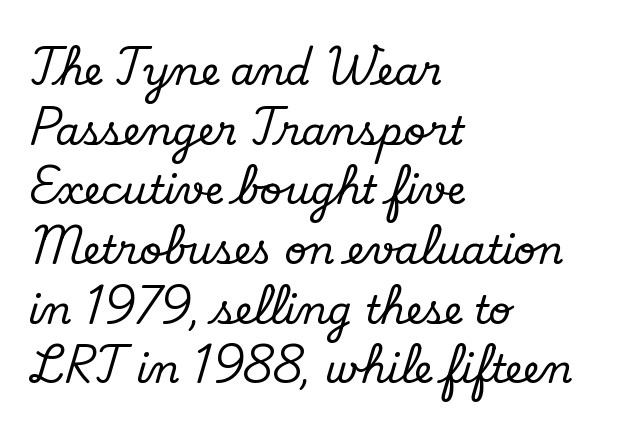
{"serif": "yes", "width": "normal", "stroke_contrast": "low", "x_height": "small", "monospaced": "no", "underline": "no", "align": "left", "line_spacing": "normal", "line_spacing_ratio": 1.53, "letter_spacing": "normal", "letter_spacing_em": 0.0, "glyph_px": 39}
